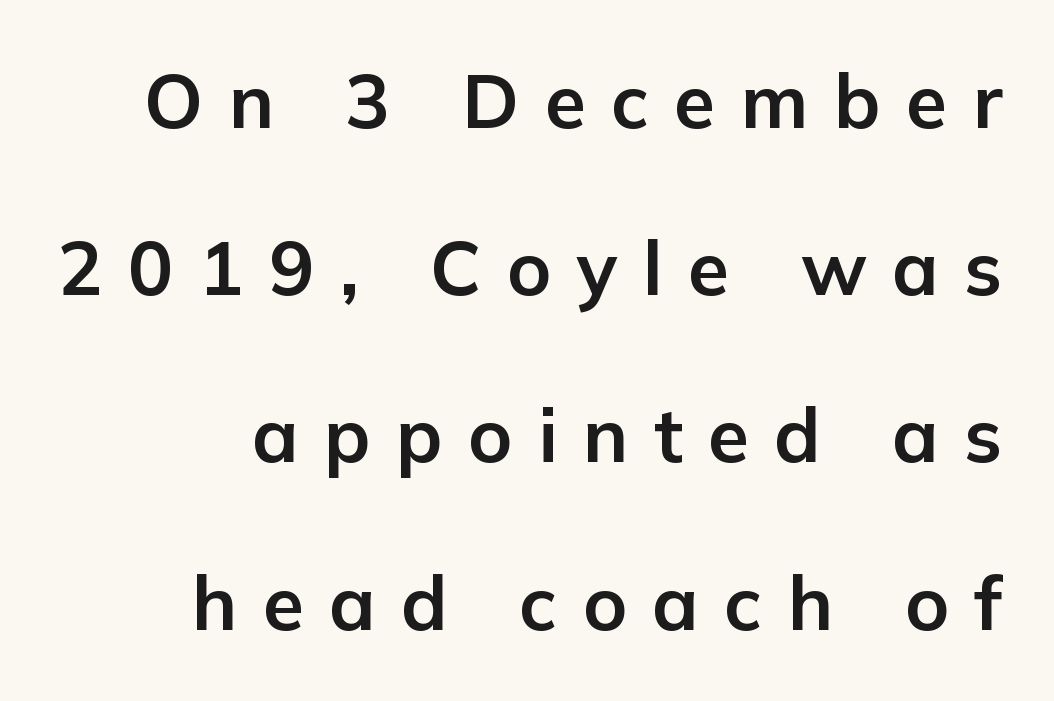
Weight check: bold — yes, fully. These lines are rendered in a variable-pitch font. How are the letters spaced? Widely, with obvious added tracking. Unlike italic type, these characters show no tilt at all. The area under the type is left untouched.
